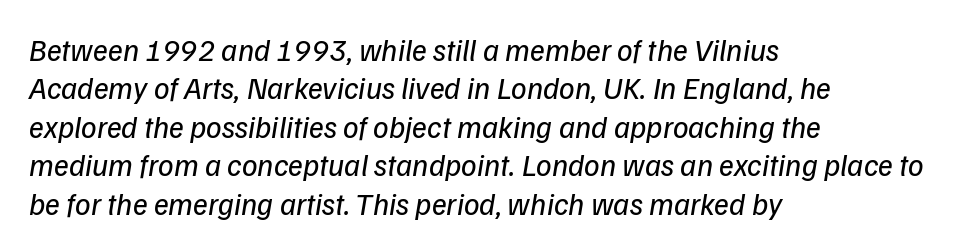
Stems and bowls with no extra thickness — not bold. The typeface chosen for these lines omits serifs. This sample is left-justified, so line endings fall wherever the words run out. Descenders are the only things crossing below the line.
